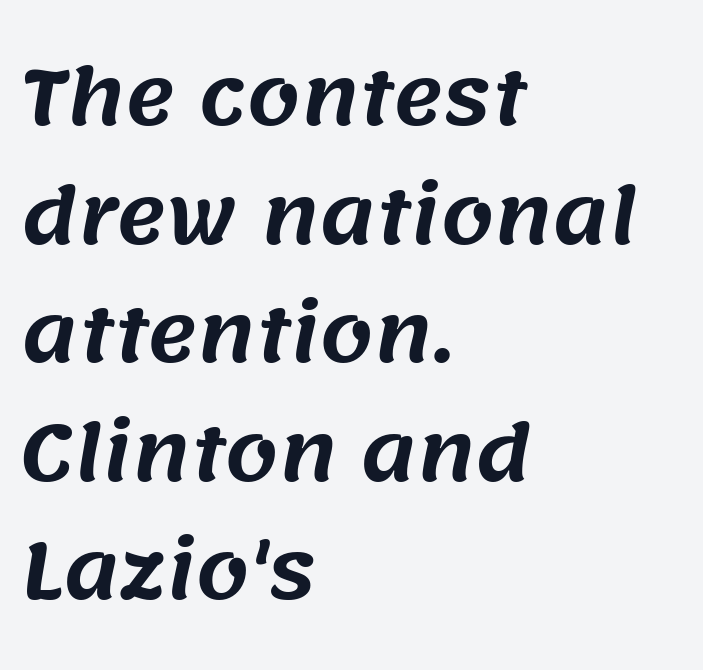
{"serif": "no", "width": "normal", "stroke_contrast": "medium", "x_height": "large", "monospaced": "no", "underline": "no", "align": "left", "line_spacing": "normal", "line_spacing_ratio": 1.56, "letter_spacing": "normal", "letter_spacing_em": 0.0, "glyph_px": 76}
